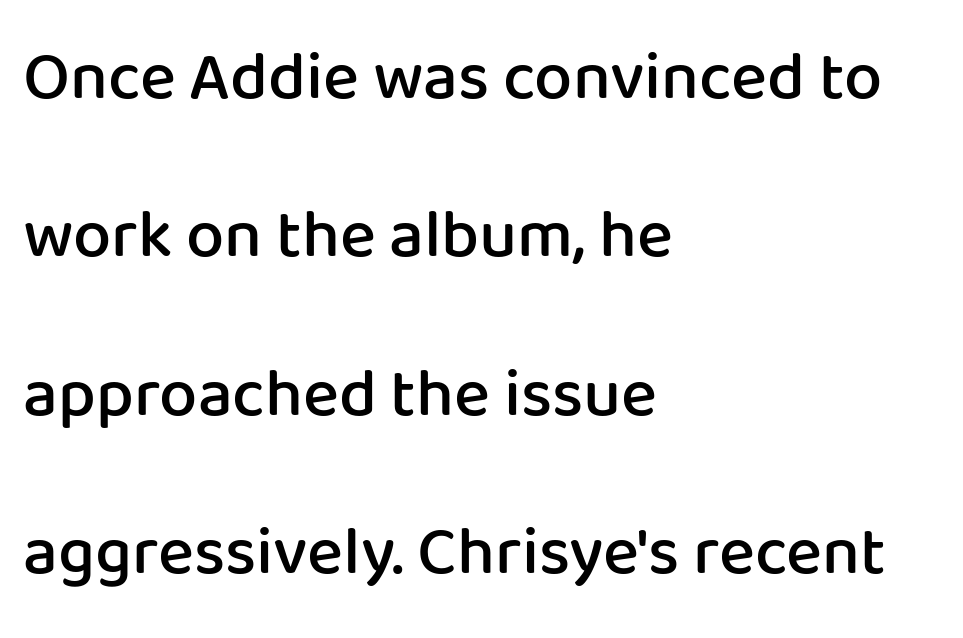
Q: Is the text bold? A: Semi-bold.
Q: Is the text italic (slanted)? A: No, it is upright.
Q: Is the typeface a serif or a sans-serif typeface? A: Sans-serif.
Q: Is the text underlined? A: No.
Q: How is the paragraph aligned? A: Left-aligned.
Q: Is the spacing between letters normal or unusually wide? A: Normal.
Q: Is the spacing between lines tight, normal or loose? A: Loose.
Q: Width (condensed, normal, or wide)? A: Normal.
Q: Stroke contrast? A: Low.
Q: x-height? A: Medium.
Q: Monospaced? A: No.
